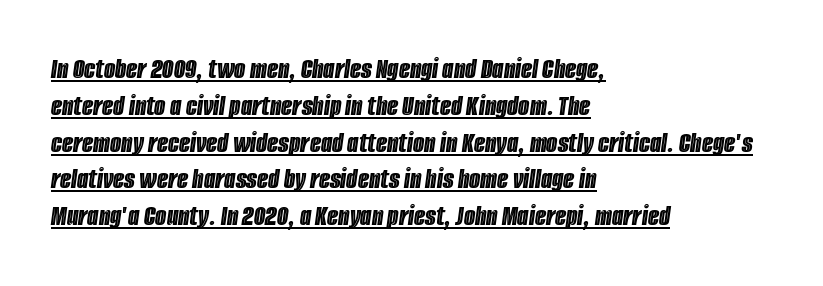
The image shows 29 px condensed type, italic (leaning right); set left-aligned, normal line spacing (1.27x), normal letter spacing, underlined; a large x-height.
